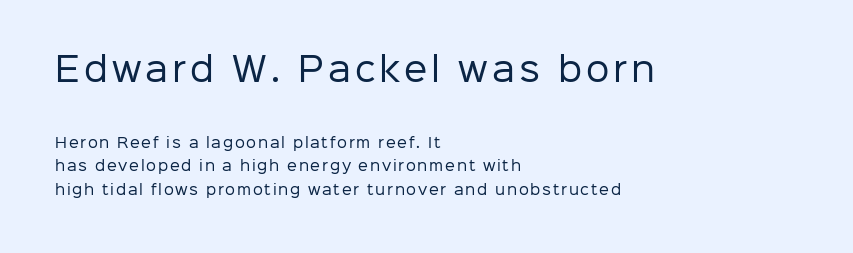
The image shows 33 px regular-weight sans-serif type, upright; set left-aligned, normal line spacing (1.66x), not underlined; the first (top) block is 2.36x larger; low stroke contrast and a medium x-height.
